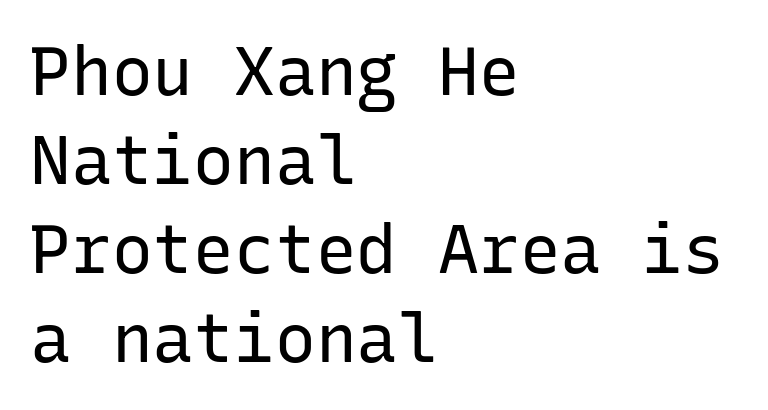
{"serif": "no", "italic": "no", "bold": "no", "weight": "regular", "width": "normal", "stroke_contrast": "low", "x_height": "medium", "monospaced": "yes", "underline": "no", "align": "left", "line_spacing": "normal", "line_spacing_ratio": 1.31, "letter_spacing": "normal", "letter_spacing_em": 0.0, "glyph_px": 68}
